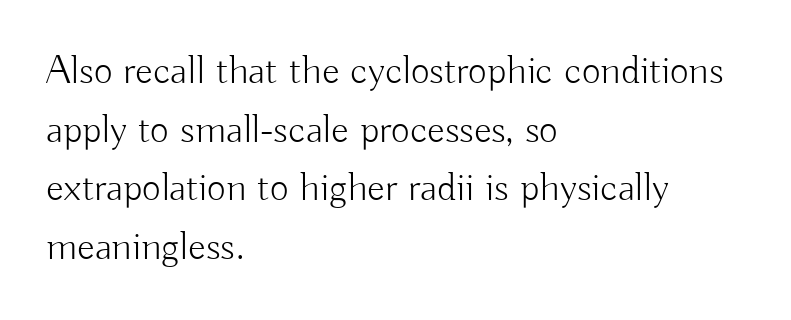
Q: Is the text bold? A: No.
Q: Is the text italic (slanted)? A: No, it is upright.
Q: Is the typeface a serif or a sans-serif typeface? A: Sans-serif.
Q: Is the text underlined? A: No.
Q: How is the paragraph aligned? A: Left-aligned.
Q: Is the spacing between letters normal or unusually wide? A: Normal.
Q: Is the spacing between lines tight, normal or loose? A: Normal.
Q: Width (condensed, normal, or wide)? A: Normal.
Q: Stroke contrast? A: Low.
Q: x-height? A: Small.
Q: Monospaced? A: No.
